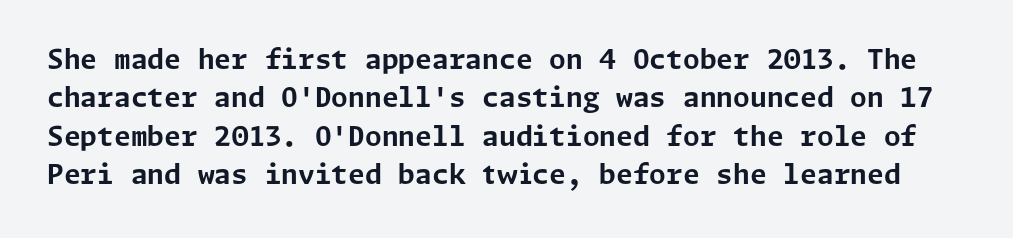
The image shows 27 px bold type, upright; set normal line spacing (1.42x), normal letter spacing, not underlined.
